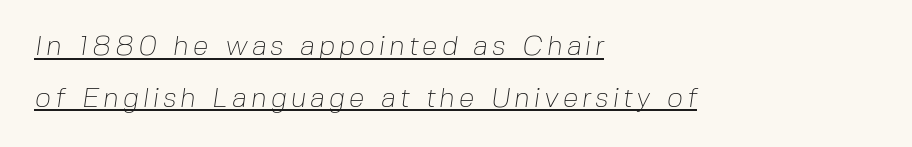
The image shows 28 px thin sans-serif type; set left-aligned, line spacing 1.84x, underlined; low stroke contrast and a medium x-height.
